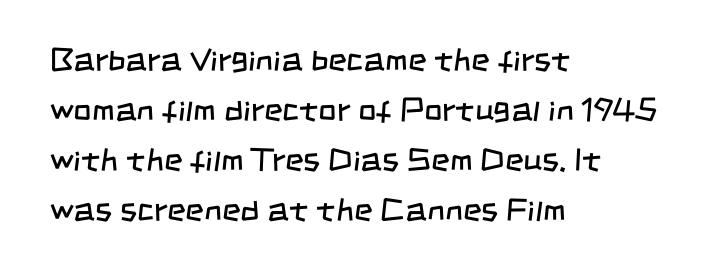
Q: Is the text bold? A: No.
Q: Is the typeface a serif or a sans-serif typeface? A: Sans-serif.
Q: Is the text underlined? A: No.
Q: How is the paragraph aligned? A: Left-aligned.
Q: Is the spacing between letters normal or unusually wide? A: Normal.
Q: Is the spacing between lines tight, normal or loose? A: Normal.
Q: Width (condensed, normal, or wide)? A: Condensed.
Q: Stroke contrast? A: Low.
Q: x-height? A: Large.
Q: Monospaced? A: No.
